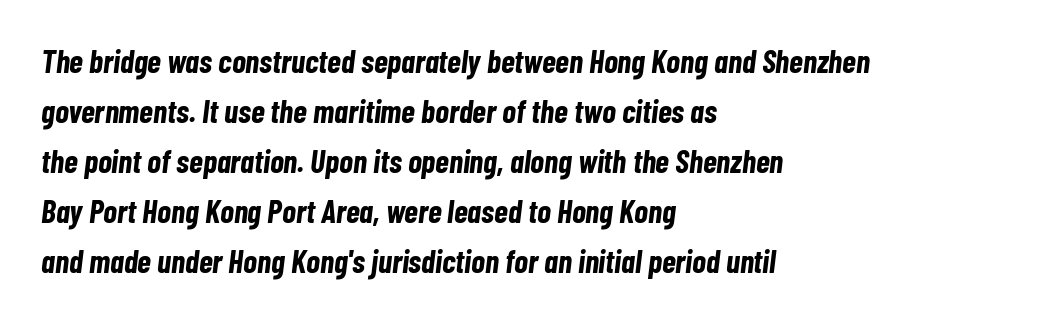
The image shows 32 px bold, condensed type, italic (leaning right); set left-aligned, normal line spacing (1.56x), normal letter spacing, not underlined; low stroke contrast and a medium x-height.
